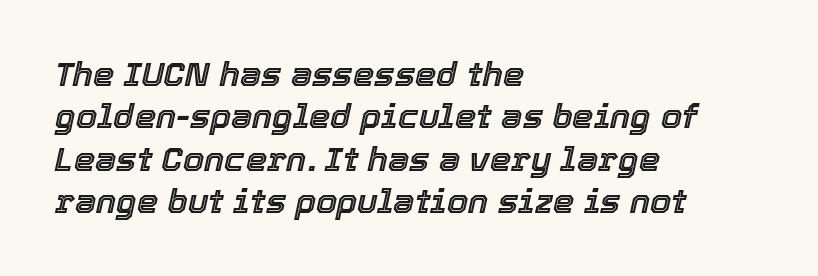
Q: Is the text italic (slanted)? A: Yes, it leans right by about 12 degrees.
Q: Is the text underlined? A: No.
Q: How is the paragraph aligned? A: Left-aligned.
Q: Is the spacing between letters normal or unusually wide? A: Normal.
Q: Is the spacing between lines tight, normal or loose? A: Normal.
Q: Width (condensed, normal, or wide)? A: Normal.
Q: x-height? A: Medium.
Q: Monospaced? A: No.
